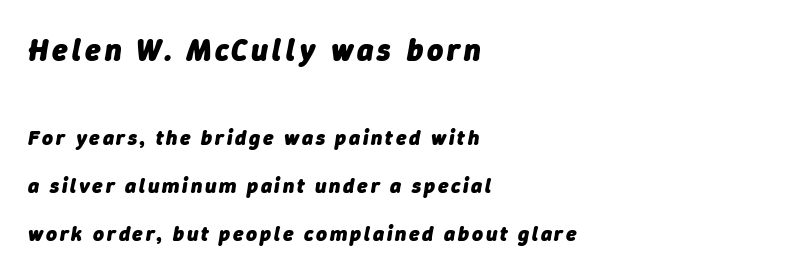
{"italic": "yes", "lean": "right", "slant_degrees": 9, "bold": "yes", "weight": "heavy", "width": "normal", "stroke_contrast": "low", "x_height": "medium", "monospaced": "no", "underline": "no", "align": "left", "line_spacing": "loose", "line_spacing_ratio": 2.28, "larger_block": "first", "size_ratio": 1.48, "glyph_px": 31}
